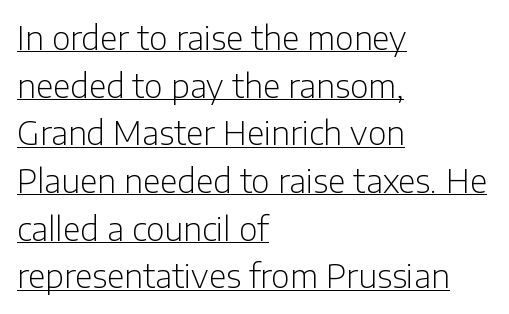
{"serif": "no", "italic": "no", "bold": "no", "weight": "light", "width": "normal", "stroke_contrast": "low", "x_height": "medium", "monospaced": "no", "underline": "yes", "align": "left", "line_spacing": "normal", "line_spacing_ratio": 1.49, "letter_spacing": "normal", "letter_spacing_em": 0.0, "glyph_px": 32}
